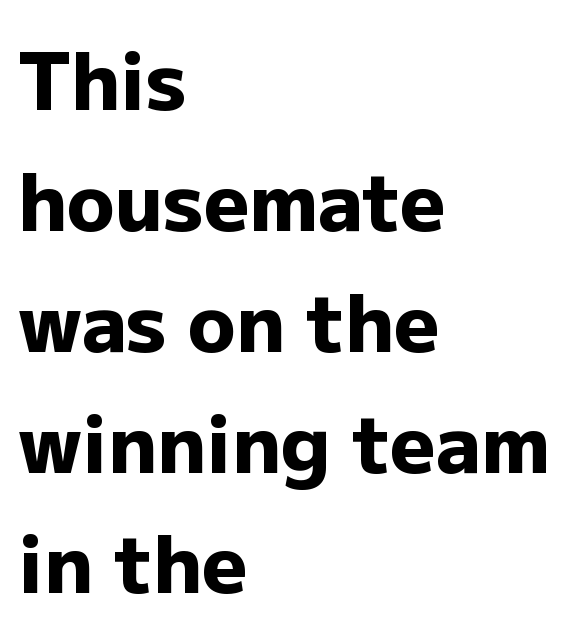
The image shows 79 px heavy sans-serif type, upright; set left-aligned, normal line spacing (1.53x), normal letter spacing, not underlined; low stroke contrast and a medium x-height.
